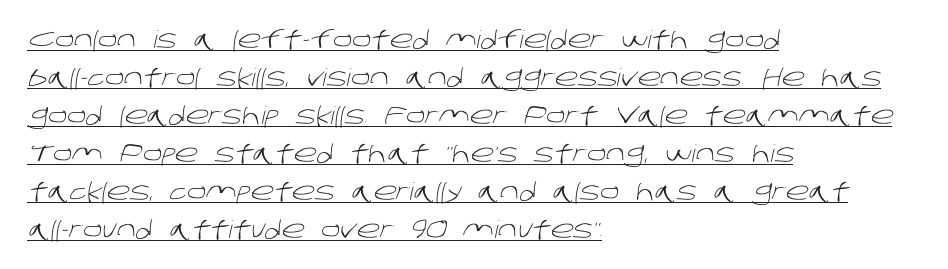
Q: Is the text bold? A: No.
Q: Is the text underlined? A: Yes.
Q: How is the paragraph aligned? A: Left-aligned.
Q: Is the spacing between letters normal or unusually wide? A: Normal.
Q: Is the spacing between lines tight, normal or loose? A: Normal.
